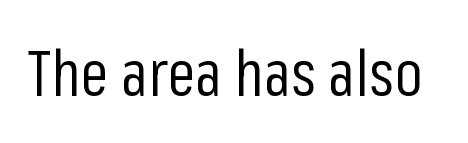
{"serif": "no", "italic": "no", "bold": "no", "weight": "regular", "width": "condensed", "stroke_contrast": "low", "x_height": "medium", "monospaced": "no", "underline": "no", "letter_spacing": "normal", "letter_spacing_em": 0.0, "glyph_px": 63}
